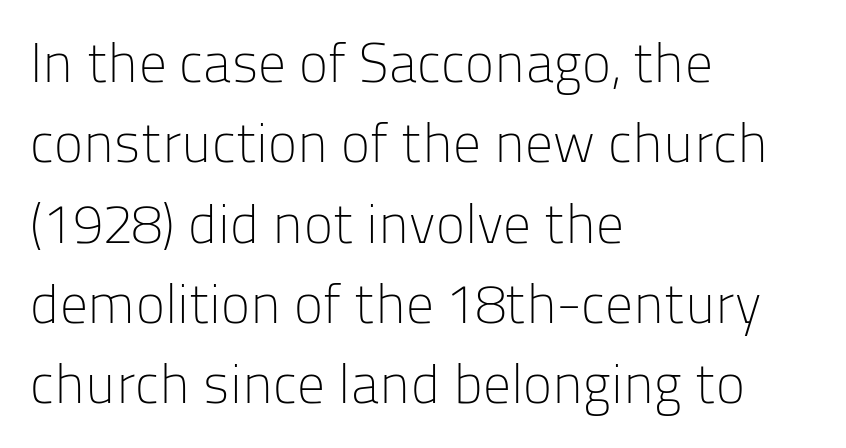
The image shows 55 px light sans-serif type, upright; set left-aligned, normal line spacing (1.46x), normal letter spacing, not underlined; low stroke contrast and a medium x-height.
